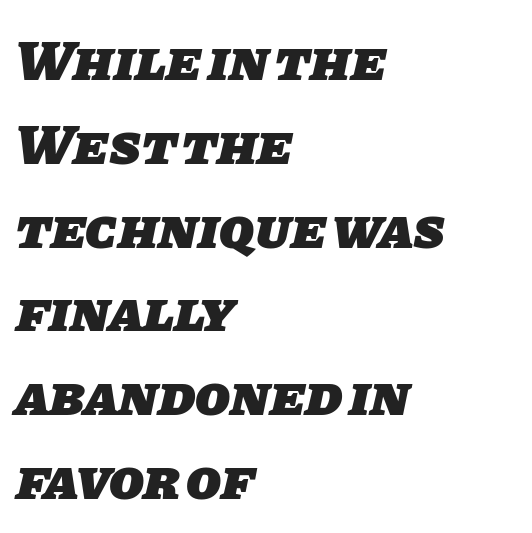
{"bold": "yes", "weight": "heavy", "width": "normal", "stroke_contrast": "low", "x_height": "large", "monospaced": "no", "underline": "no", "align": "left", "line_spacing": "normal", "line_spacing_ratio": 1.47, "letter_spacing": "normal", "letter_spacing_em": 0.0, "glyph_px": 57}
